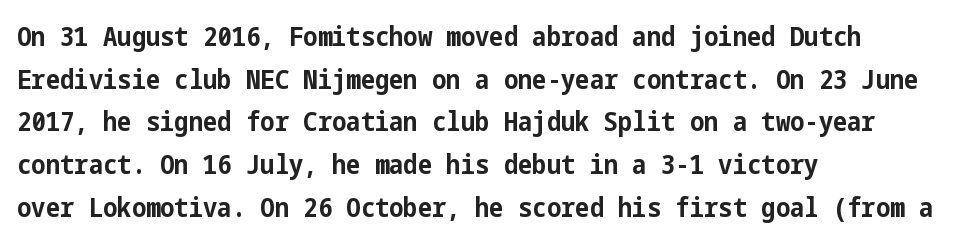
The image shows 27 px bold type, upright; set left-aligned, normal line spacing (1.58x), normal letter spacing, not underlined.
